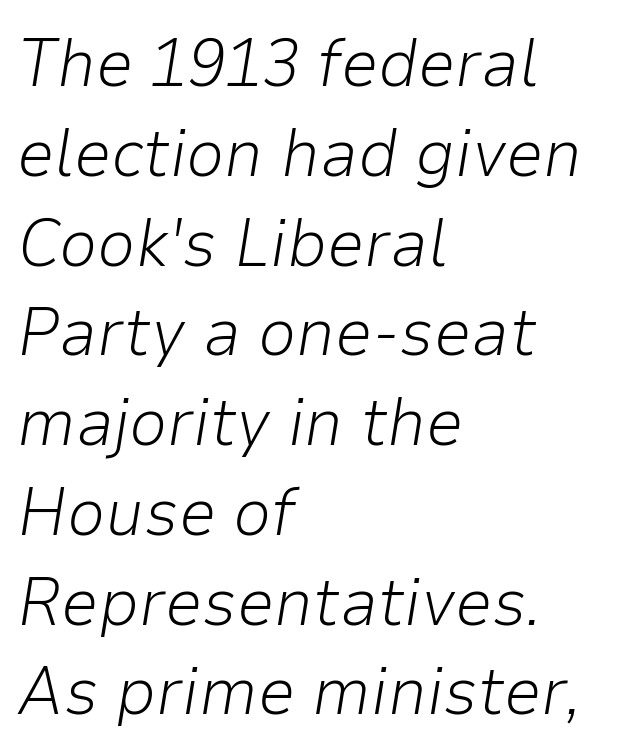
{"italic": "yes", "lean": "right", "slant_degrees": 9, "bold": "no", "weight": "light", "width": "normal", "stroke_contrast": "low", "x_height": "medium", "monospaced": "no", "underline": "no", "align": "left", "line_spacing": "normal", "line_spacing_ratio": 1.32, "letter_spacing": "normal", "letter_spacing_em": 0.0, "glyph_px": 68}
